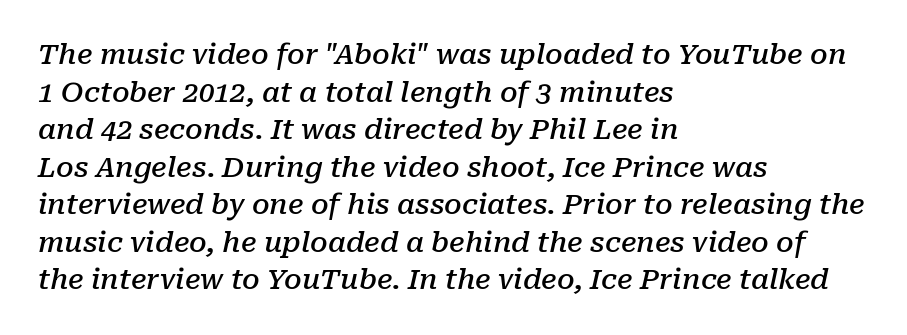
Standard letterfit; no display-style spreading of the glyphs. Notice the strokes are somewhat thickened but not fully heavy: this is a semibold. Varying glyph widths throughout — classic text-font behaviour. Stroke terminals: seriffed. Horizontal alignment here is leftward, the default for most running prose.
